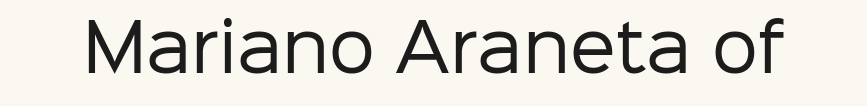
{"serif": "no", "italic": "no", "bold": "no", "weight": "regular", "width": "normal", "stroke_contrast": "low", "x_height": "medium", "monospaced": "no", "underline": "no", "letter_spacing": "normal", "letter_spacing_em": 0.0, "glyph_px": 65}
